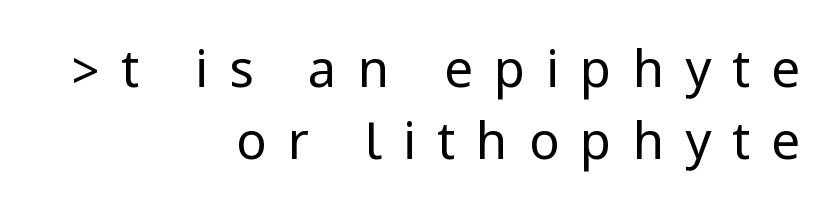
The image shows 51 px regular-weight, condensed sans-serif type, upright; set right-aligned, normal line spacing (1.42x), unusually wide letter spacing (+0.41 em), not underlined; low stroke contrast.
